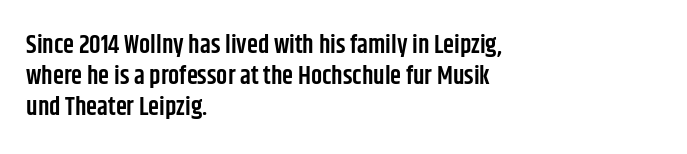
The vertical gap from one line to the next is medium. This sample is left-justified, so line endings fall wherever the words run out. Check under the words: just untouched page. Honestly, the letter spacing is just normal — you wouldn't notice it. Does the lettering tilt? It doesn't — this is upright. Typesetter's note: demi weight, one step under bold.
